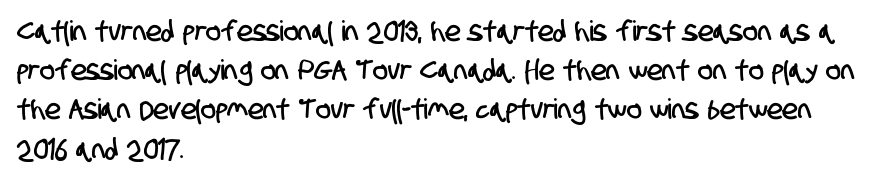
Vertically, the passage feels balanced, rows spaced as you'd expect. Descenders hang freely into open space. This sample uses plain, unmodified letter spacing. Leftover space on each line is placed entirely after the last word.
